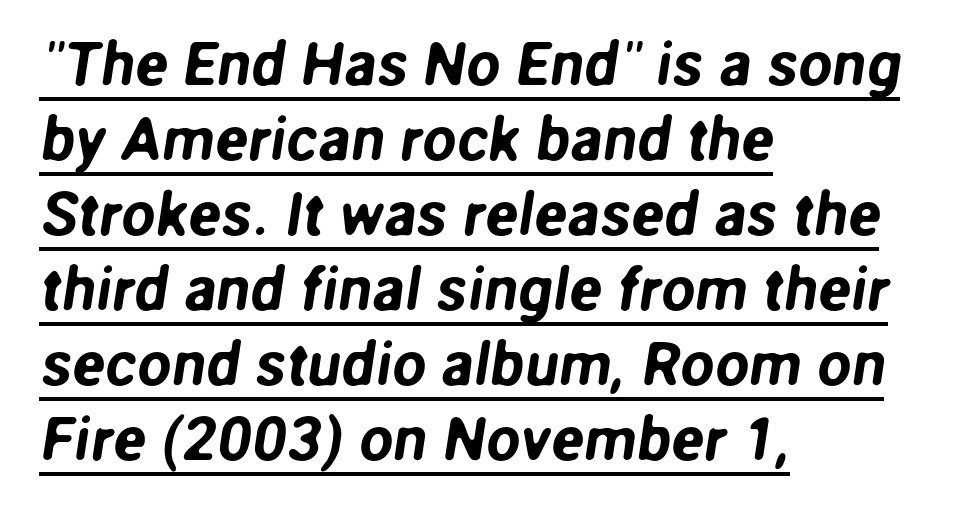
Q: Is the typeface a serif or a sans-serif typeface? A: Sans-serif.
Q: Is the text underlined? A: Yes.
Q: How is the paragraph aligned? A: Left-aligned.
Q: Is the spacing between letters normal or unusually wide? A: Normal.
Q: Width (condensed, normal, or wide)? A: Normal.
Q: Stroke contrast? A: Low.
Q: x-height? A: Medium.
Q: Monospaced? A: No.
